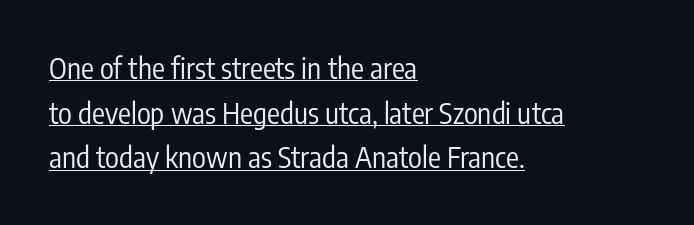
The image shows 29 px regular-weight, condensed sans-serif type, upright; set left-aligned, normal line spacing (1.54x), normal letter spacing, underlined; low stroke contrast and a medium x-height.
